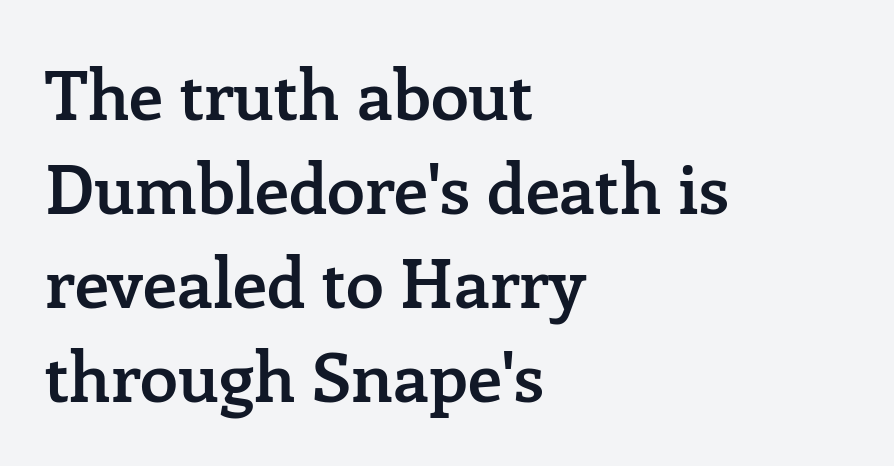
{"serif": "yes", "italic": "no", "bold": "semi", "weight": "semibold", "width": "normal", "stroke_contrast": "low", "x_height": "medium", "monospaced": "no", "underline": "no", "align": "left", "line_spacing": "normal", "line_spacing_ratio": 1.36, "letter_spacing": "normal", "letter_spacing_em": 0.0, "glyph_px": 69}
